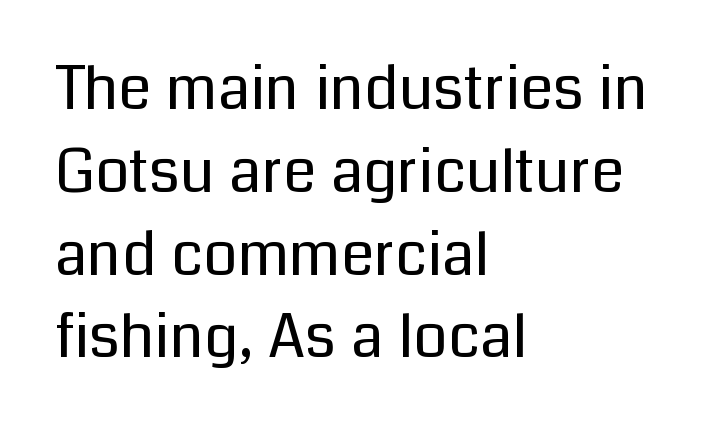
{"serif": "no", "italic": "no", "bold": "no", "weight": "regular", "width": "normal", "stroke_contrast": "low", "x_height": "medium", "monospaced": "no", "underline": "no", "align": "left", "line_spacing": "normal", "line_spacing_ratio": 1.38, "letter_spacing": "normal", "letter_spacing_em": 0.0, "glyph_px": 60}
